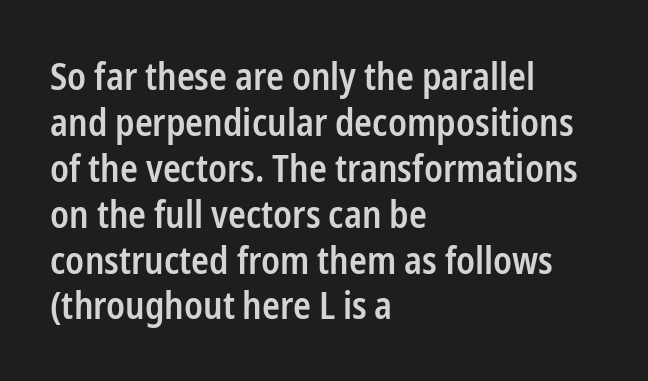
The image shows 37 px semibold, condensed sans-serif type, upright; set left-aligned, line spacing 1.24x, normal letter spacing, not underlined; low stroke contrast and a medium x-height.
